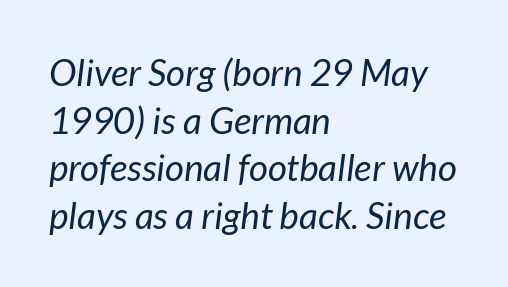
{"italic": "yes", "lean": "right", "slant_degrees": 7, "bold": "no", "weight": "regular", "width": "normal", "stroke_contrast": "low", "x_height": "medium", "monospaced": "no", "underline": "no", "align": "left", "line_spacing": "normal", "line_spacing_ratio": 1.29, "letter_spacing": "normal", "letter_spacing_em": 0.0, "glyph_px": 37}
